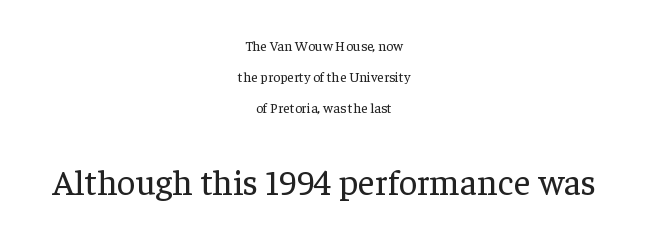
These lines are rendered in a variable-pitch font. Block two is the big one; block one sits smaller above it. The string is rendered with underlining switched off. Tracking value appears to be zero — textbook default spacing.
